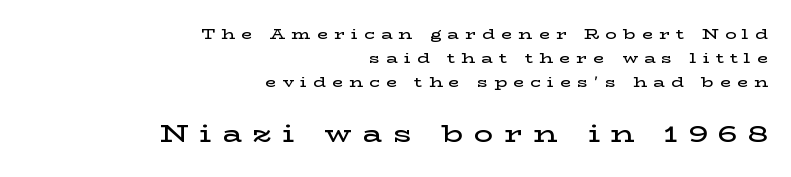
Decoration check: the copy has no underline. This rendering widens character spacing well past its baseline value. You can tell it's not italic because the verticals are truly vertical. Does the copy run flush right? Yes — the right margin is perfectly even. Larger block? The one below; the one above is distinctly smaller.
